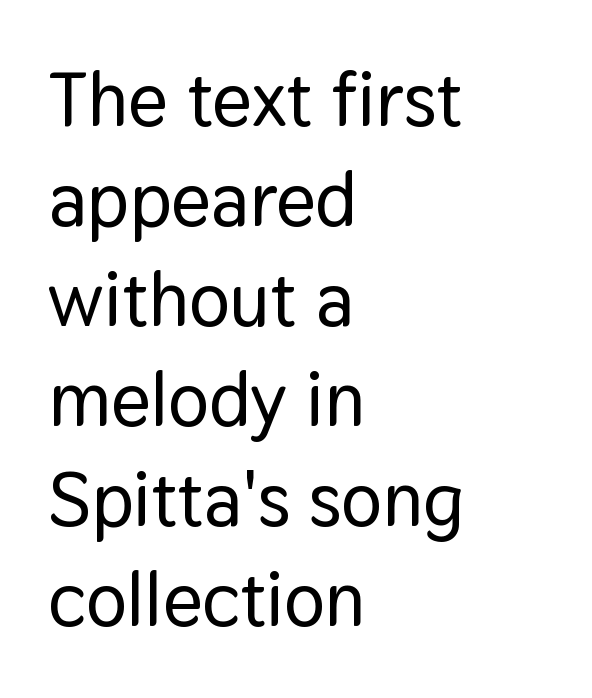
Reading down the block, your eye returns to a fixed left position each line. The rows are spaced the way most documents space them. Between one letter and the next there's only the usual sliver of space. Descenders hang freely into open space. Here the designer chose a conventional face with non-uniform glyph widths.
